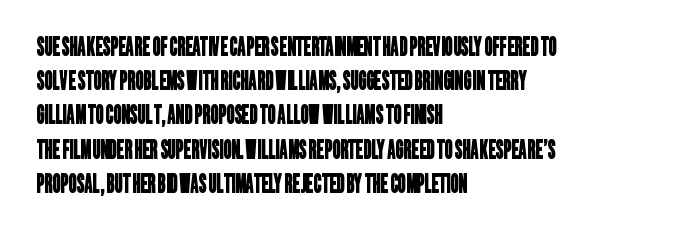
The image shows 25 px text type; set left-aligned, normal line spacing (1.37x), normal letter spacing, not underlined.
